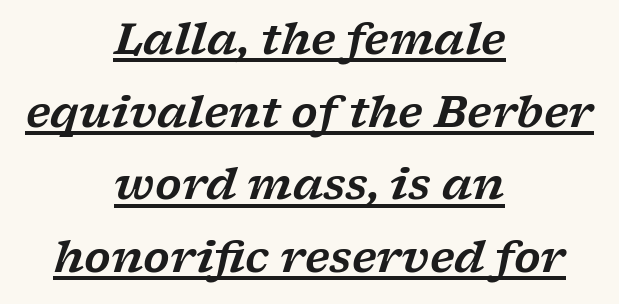
{"serif": "yes", "italic": "yes", "lean": "right", "slant_degrees": 17, "width": "wide", "stroke_contrast": "low", "x_height": "medium", "monospaced": "no", "underline": "yes", "align": "center", "line_spacing": "normal", "line_spacing_ratio": 1.69, "letter_spacing": "normal", "letter_spacing_em": 0.0, "glyph_px": 43}
